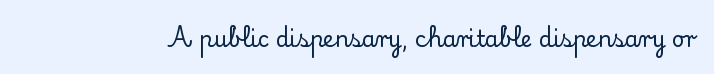
{"italic": "no", "underline": "no", "letter_spacing": "normal", "letter_spacing_em": 0.0, "glyph_px": 22}
